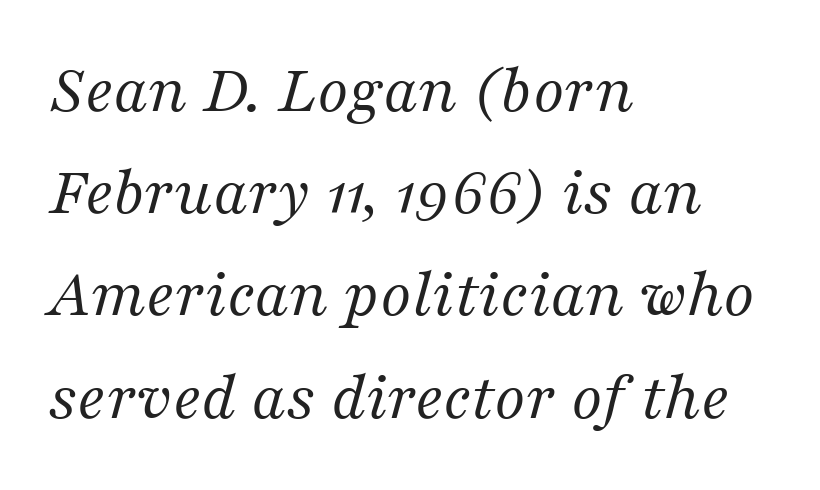
Q: Is the text bold? A: No.
Q: Is the text italic (slanted)? A: Yes, it leans right by about 16 degrees.
Q: Is the typeface a serif or a sans-serif typeface? A: Serif.
Q: Is the text underlined? A: No.
Q: How is the paragraph aligned? A: Left-aligned.
Q: Is the spacing between letters normal or unusually wide? A: Normal.
Q: Is the spacing between lines tight, normal or loose? A: Normal.
Q: Width (condensed, normal, or wide)? A: Normal.
Q: Stroke contrast? A: Medium.
Q: x-height? A: Medium.
Q: Monospaced? A: No.
